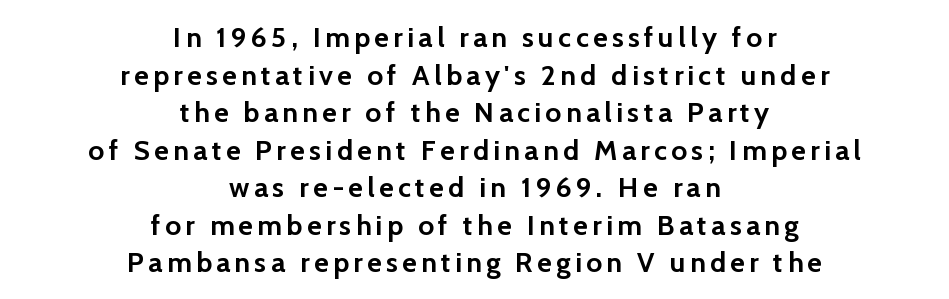
The foot of each line stays bare and open. Posture: vertical. This sample keeps an unexceptional amount of space between lines. You can tell from the bare stems that sans-serif type was used. A full-strength bold gives these letters their thick strokes.
